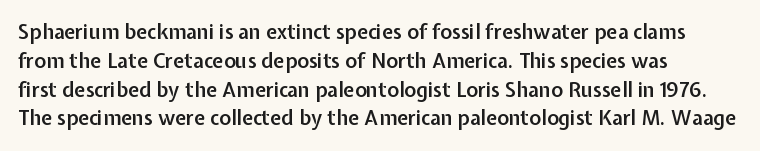
{"italic": "no", "bold": "semi", "underline": "no", "align": "left", "line_spacing": "normal", "line_spacing_ratio": 1.44, "letter_spacing": "normal", "letter_spacing_em": 0.0, "glyph_px": 20}
